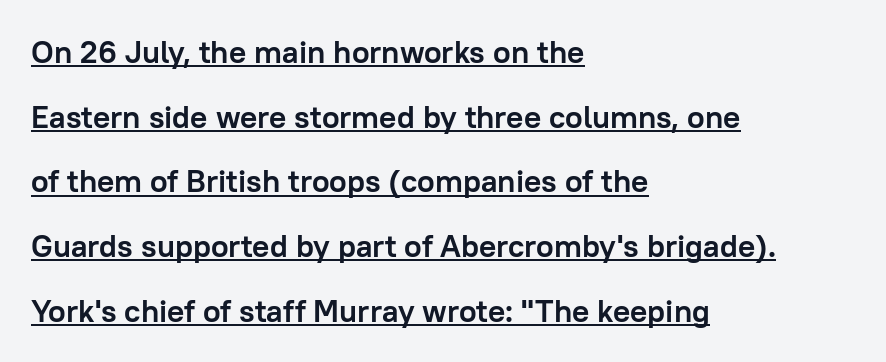
The image shows 32 px semibold sans-serif type, upright; set left-aligned, loose line spacing (2.02x), normal letter spacing, underlined; low stroke contrast and a medium x-height.
